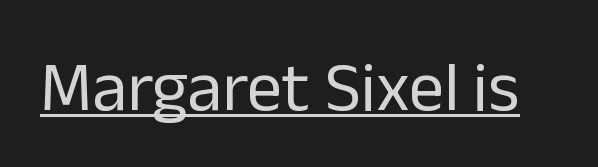
Q: Is the text bold? A: No.
Q: Is the text italic (slanted)? A: No, it is upright.
Q: Is the typeface a serif or a sans-serif typeface? A: Sans-serif.
Q: Is the text underlined? A: Yes.
Q: Is the spacing between letters normal or unusually wide? A: Normal.
Q: Width (condensed, normal, or wide)? A: Normal.
Q: Stroke contrast? A: Low.
Q: x-height? A: Medium.
Q: Monospaced? A: No.
